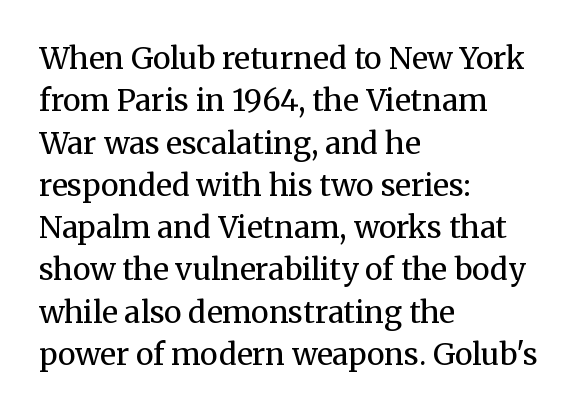
Little horizontal feet cap the strokes, marking this as serif type. This sample uses an upright cut, with every glyph sitting square on the baseline. The space directly below the letters is spotless. The passage shown stacks its lines at a standard gap.
